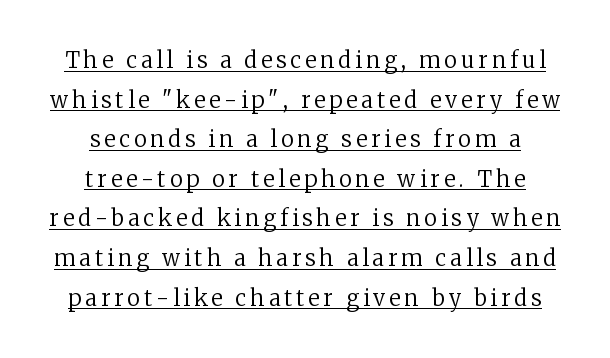
{"italic": "no", "bold": "no", "underline": "yes", "align": "center", "line_spacing_ratio": 1.8, "glyph_px": 22}
